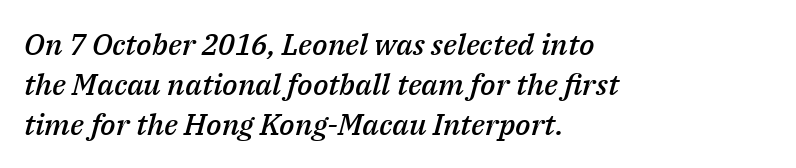
The passage is arranged the way most books set body copy — flush left. Leading matches the norm, producing a regular column. Observe the ordinary spacing: letters are neighbours, not strangers. Compared with ordinary roman type, these characters are visibly tilted. A typesetter would call this proportional, since set widths differ per character. These words are printed semibold, heavier than regular yet not bold.
